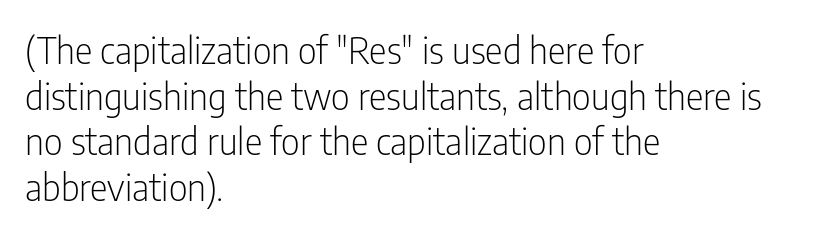
Q: Is the text bold? A: No.
Q: Is the text italic (slanted)? A: No, it is upright.
Q: Is the typeface a serif or a sans-serif typeface? A: Sans-serif.
Q: Is the text underlined? A: No.
Q: How is the paragraph aligned? A: Left-aligned.
Q: Is the spacing between letters normal or unusually wide? A: Normal.
Q: Width (condensed, normal, or wide)? A: Condensed.
Q: Stroke contrast? A: Low.
Q: x-height? A: Medium.
Q: Monospaced? A: No.
